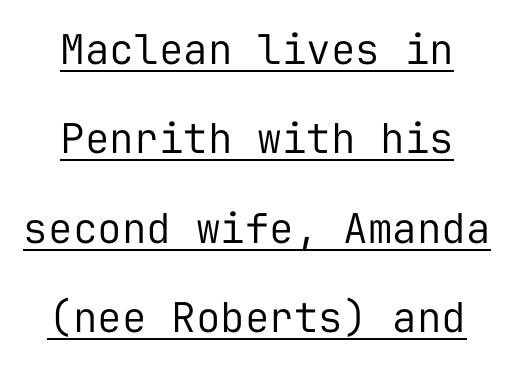
The glyphs are accompanied by a horizontal stroke just below them. Examine the stroke ends and you'll find no serifs. The typesetting does not lean heavy: it is not bold. The rendering uses typewriter-style spacing with identical character cells. Upright lettering throughout. Airy leading.
